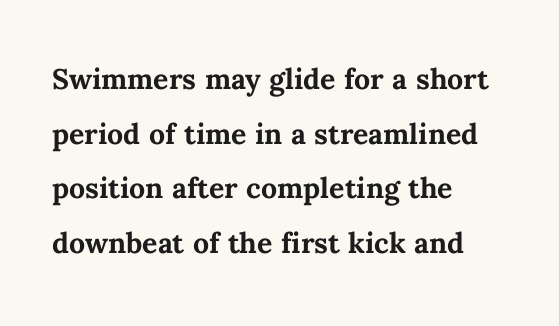
The image shows 38 px semibold type, upright; set left-aligned, normal line spacing (1.44x), normal letter spacing, not underlined; medium stroke contrast and a medium x-height.
